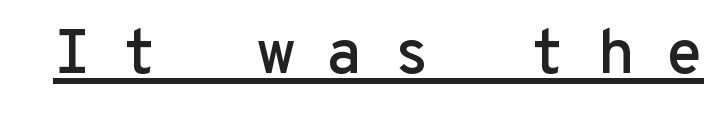
The letters march in equal steps, a hallmark of fixed-pitch type. How are the letters spaced? Widely, with obvious added tracking. You can tell from the bare stems that sans-serif type was used. Caption: lettering with a line underneath. No italicization has been applied; the sample stays upright.
